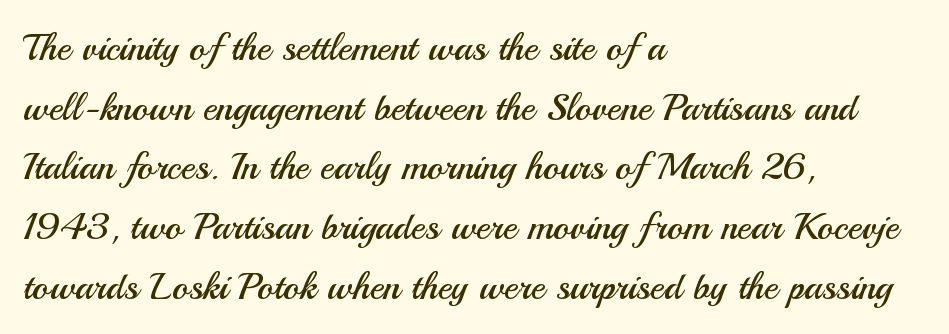
The image shows 38 px regular-weight sans-serif type; set left-aligned, normal line spacing (1.57x), normal letter spacing, not underlined; medium stroke contrast and a small x-height.
